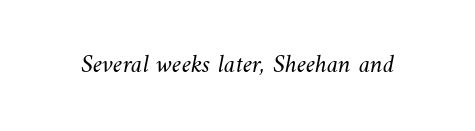
Q: Is the text bold? A: No.
Q: Is the text underlined? A: No.
Q: Is the spacing between letters normal or unusually wide? A: Normal.
